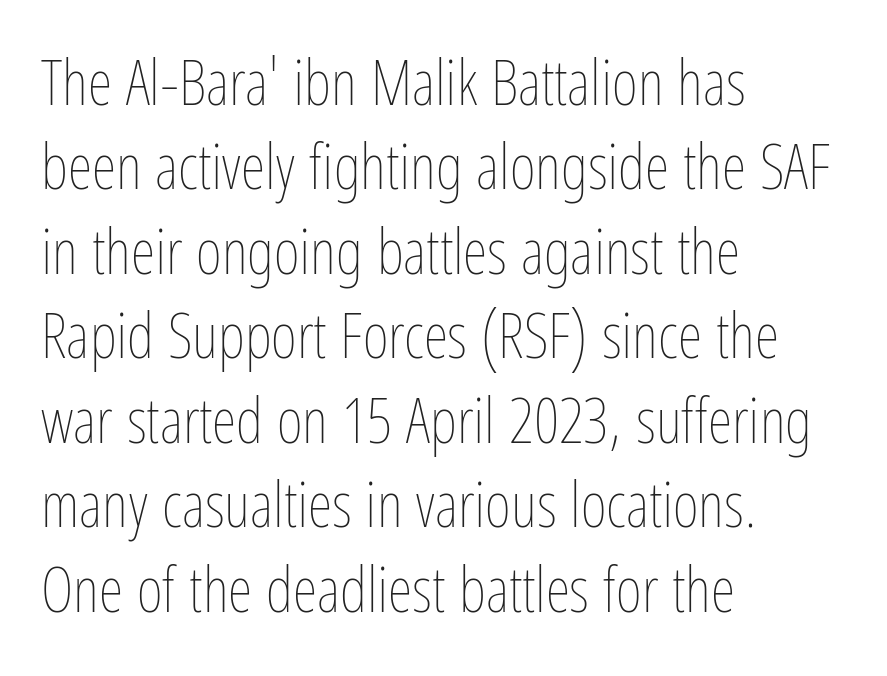
The image shows 63 px thin, condensed type, upright; set left-aligned, normal line spacing (1.34x), normal letter spacing, not underlined; low stroke contrast and a medium x-height.
